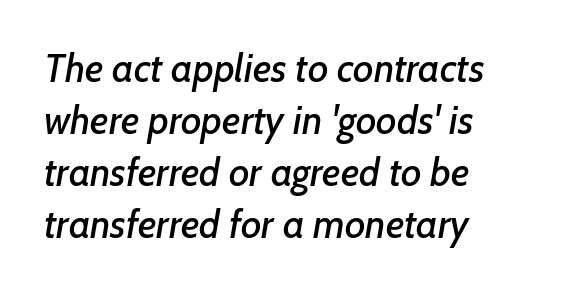
Q: Is the typeface a serif or a sans-serif typeface? A: Sans-serif.
Q: Is the text underlined? A: No.
Q: How is the paragraph aligned? A: Left-aligned.
Q: Is the spacing between letters normal or unusually wide? A: Normal.
Q: Is the spacing between lines tight, normal or loose? A: Normal.
Q: Width (condensed, normal, or wide)? A: Normal.
Q: Stroke contrast? A: Low.
Q: x-height? A: Medium.
Q: Monospaced? A: No.
